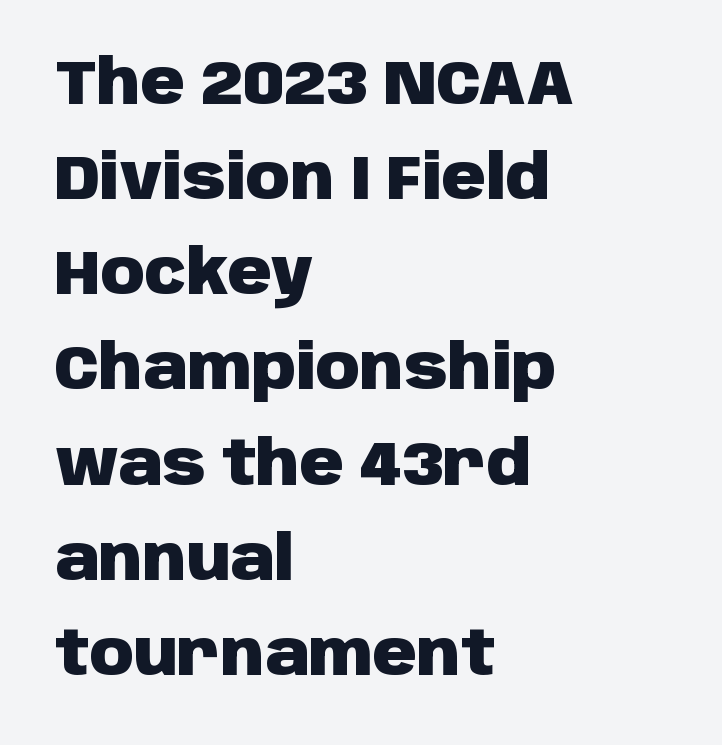
Baseline-to-baseline distance is the conventional proportion of letter height. Each row of text sits above clean, open space. Heavy-handed strokes throughout: this text is bold. The letters stand straight up with perfectly vertical stems. Layout note: lines flush left.
